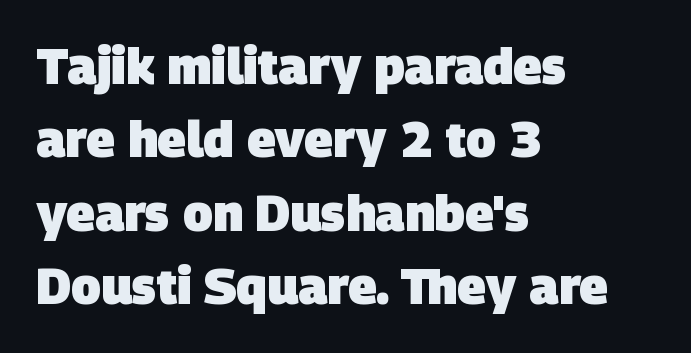
{"serif": "no", "bold": "yes", "weight": "heavy", "width": "normal", "stroke_contrast": "low", "x_height": "large", "monospaced": "no", "underline": "no", "align": "left", "line_spacing": "normal", "line_spacing_ratio": 1.5, "letter_spacing": "normal", "letter_spacing_em": 0.0, "glyph_px": 49}
